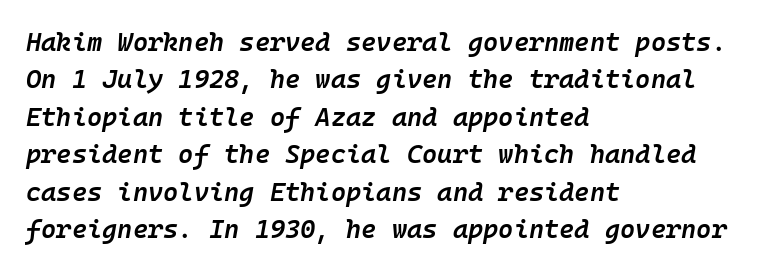
The characters look somewhat weighty, a semibold short of true bold. Notice how descenders clear the ascenders below comfortably — that's standard leading. Is the block centered? No — it sits flush against the left margin. Tracking value appears to be zero — textbook default spacing.
